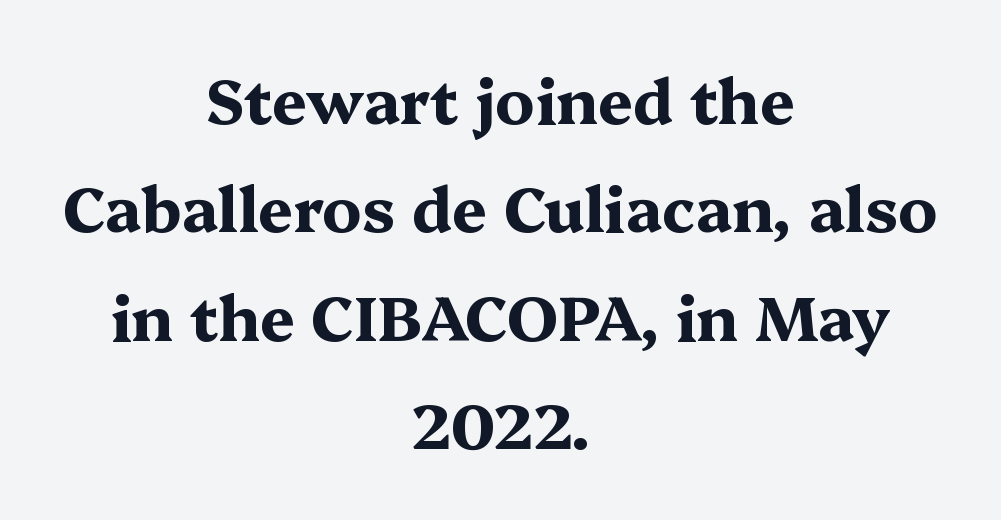
The image shows 62 px bold, wide serif type, upright; set centered, line spacing 1.75x, normal letter spacing, not underlined; medium stroke contrast and a medium x-height.
